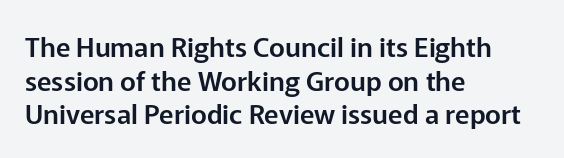
The image shows 27 px text type, upright; set left-aligned, normal line spacing (1.25x), normal letter spacing, not underlined.
